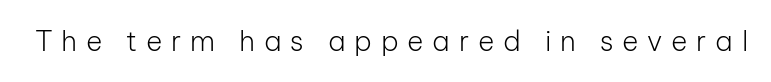
{"serif": "no", "italic": "no", "bold": "no", "weight": "light", "width": "normal", "stroke_contrast": "low", "x_height": "medium", "monospaced": "no", "underline": "no", "letter_spacing": "wide", "letter_spacing_em": 0.31, "glyph_px": 28}
